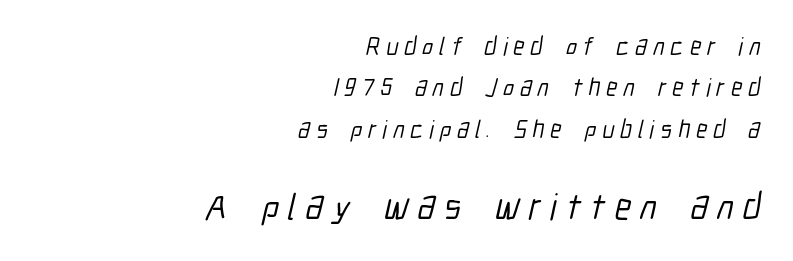
Q: Is the typeface a serif or a sans-serif typeface? A: Sans-serif.
Q: Is the text underlined? A: No.
Q: How is the paragraph aligned? A: Right-aligned.
Q: Is the spacing between letters normal or unusually wide? A: Unusually wide.
Q: Is the spacing between lines tight, normal or loose? A: Normal.
Q: Which block of text is set in a larger size, the first (top) or the second (bottom)? A: The second (bottom) one.
Q: Width (condensed, normal, or wide)? A: Condensed.
Q: Stroke contrast? A: Low.
Q: x-height? A: Medium.
Q: Monospaced? A: No.
